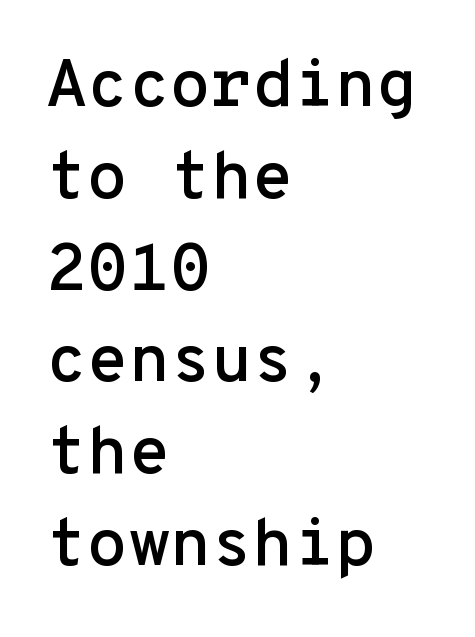
The image shows 67 px sans-serif type, upright, monospaced; set left-aligned, normal line spacing (1.37x), normal letter spacing, not underlined; low stroke contrast and a medium x-height.
